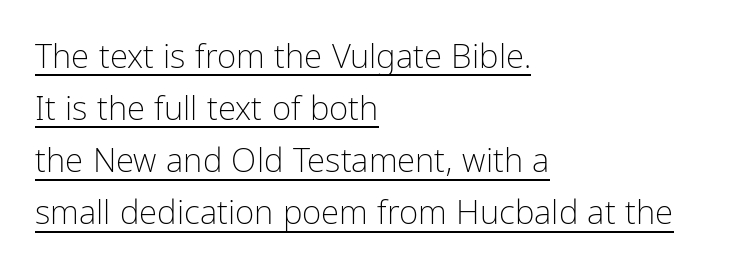
Q: Is the text bold? A: No.
Q: Is the text italic (slanted)? A: No, it is upright.
Q: Is the typeface a serif or a sans-serif typeface? A: Sans-serif.
Q: Is the text underlined? A: Yes.
Q: How is the paragraph aligned? A: Left-aligned.
Q: Is the spacing between letters normal or unusually wide? A: Normal.
Q: Is the spacing between lines tight, normal or loose? A: Normal.
Q: Width (condensed, normal, or wide)? A: Condensed.
Q: Stroke contrast? A: Low.
Q: x-height? A: Medium.
Q: Monospaced? A: No.
